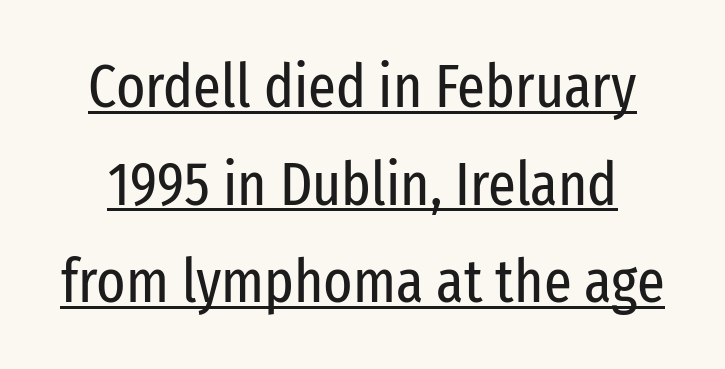
{"serif": "no", "italic": "no", "bold": "no", "weight": "regular", "width": "condensed", "stroke_contrast": "low", "x_height": "medium", "monospaced": "no", "underline": "yes", "line_spacing": "normal", "line_spacing_ratio": 1.6, "letter_spacing": "normal", "letter_spacing_em": 0.0, "glyph_px": 61}
